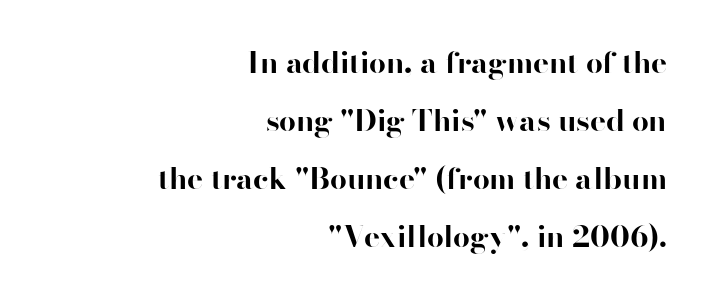
{"serif": "no", "italic": "no", "bold": "yes", "weight": "bold", "width": "normal", "stroke_contrast": "high", "x_height": "small", "monospaced": "no", "underline": "no", "align": "right", "line_spacing": "loose", "line_spacing_ratio": 1.93, "letter_spacing": "normal", "letter_spacing_em": 0.0, "glyph_px": 30}
